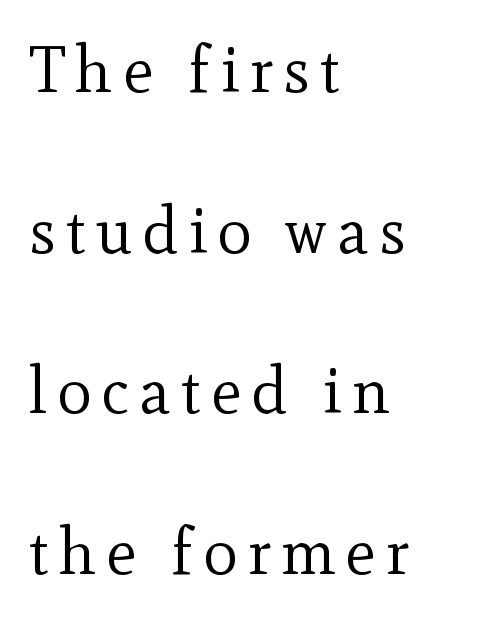
Q: Is the text bold? A: No.
Q: Is the text italic (slanted)? A: No, it is upright.
Q: Is the typeface a serif or a sans-serif typeface? A: Serif.
Q: Is the text underlined? A: No.
Q: How is the paragraph aligned? A: Left-aligned.
Q: Is the spacing between lines tight, normal or loose? A: Loose.
Q: Width (condensed, normal, or wide)? A: Normal.
Q: x-height? A: Small.
Q: Monospaced? A: No.
